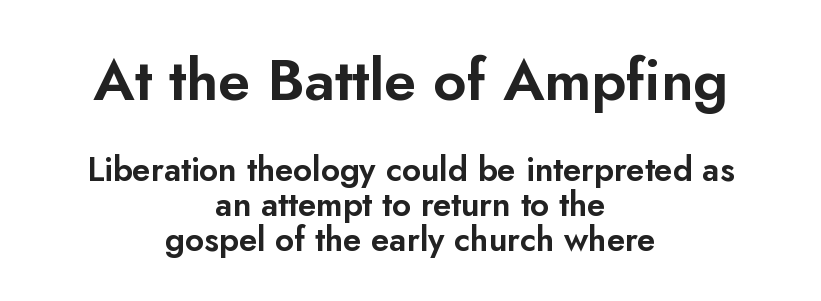
Q: Is the text italic (slanted)? A: No, it is upright.
Q: Is the typeface a serif or a sans-serif typeface? A: Sans-serif.
Q: Is the text underlined? A: No.
Q: How is the paragraph aligned? A: Centered.
Q: Is the spacing between letters normal or unusually wide? A: Normal.
Q: Is the spacing between lines tight, normal or loose? A: Tight.
Q: Which block of text is set in a larger size, the first (top) or the second (bottom)? A: The first (top) one.
Q: Width (condensed, normal, or wide)? A: Normal.
Q: Stroke contrast? A: Low.
Q: x-height? A: Small.
Q: Monospaced? A: No.
